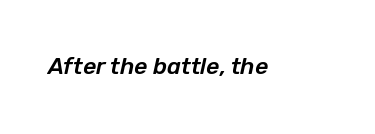
The image shows 23 px text type, italic (leaning right); set normal letter spacing, not underlined.
